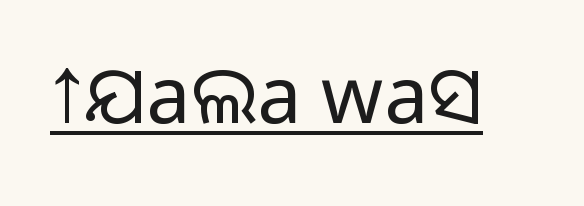
{"serif": "no", "italic": "no", "width": "normal", "stroke_contrast": "medium", "monospaced": "no", "underline": "yes", "letter_spacing": "normal", "letter_spacing_em": 0.0, "glyph_px": 79}
